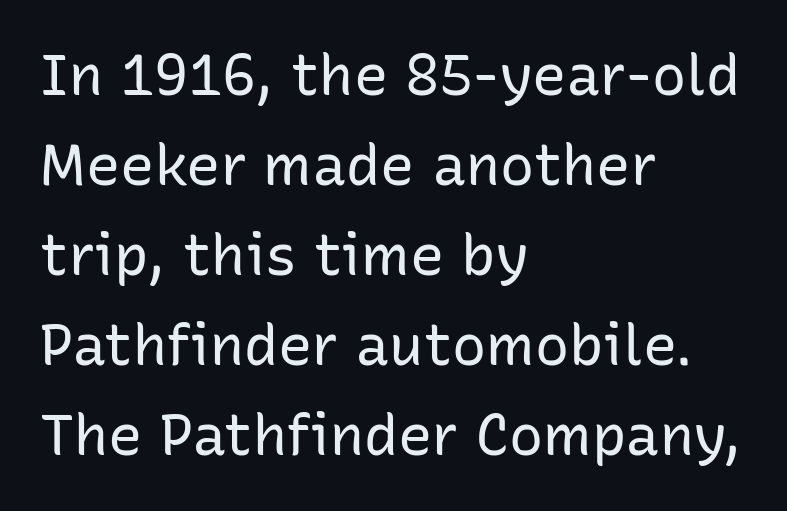
{"serif": "no", "italic": "no", "bold": "no", "weight": "regular", "width": "normal", "stroke_contrast": "low", "x_height": "medium", "monospaced": "no", "underline": "no", "align": "left", "line_spacing": "normal", "line_spacing_ratio": 1.58, "letter_spacing": "normal", "letter_spacing_em": 0.0, "glyph_px": 57}
